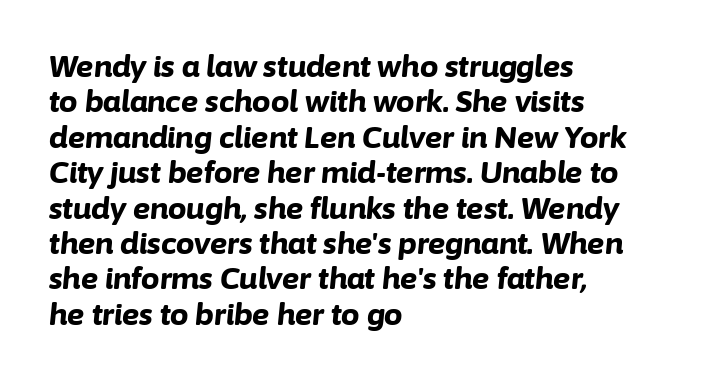
{"italic": "yes", "lean": "right", "slant_degrees": 6, "bold": "yes", "weight": "bold", "width": "normal", "stroke_contrast": "low", "x_height": "medium", "monospaced": "no", "underline": "no", "align": "left", "line_spacing_ratio": 1.22, "letter_spacing": "normal", "letter_spacing_em": 0.0, "glyph_px": 29}
